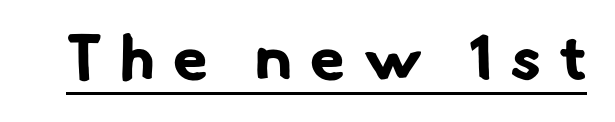
Q: Is the text bold? A: Yes.
Q: Is the typeface a serif or a sans-serif typeface? A: Sans-serif.
Q: Is the text underlined? A: Yes.
Q: Is the spacing between letters normal or unusually wide? A: Unusually wide.
Q: Width (condensed, normal, or wide)? A: Normal.
Q: Stroke contrast? A: Low.
Q: x-height? A: Small.
Q: Monospaced? A: No.
